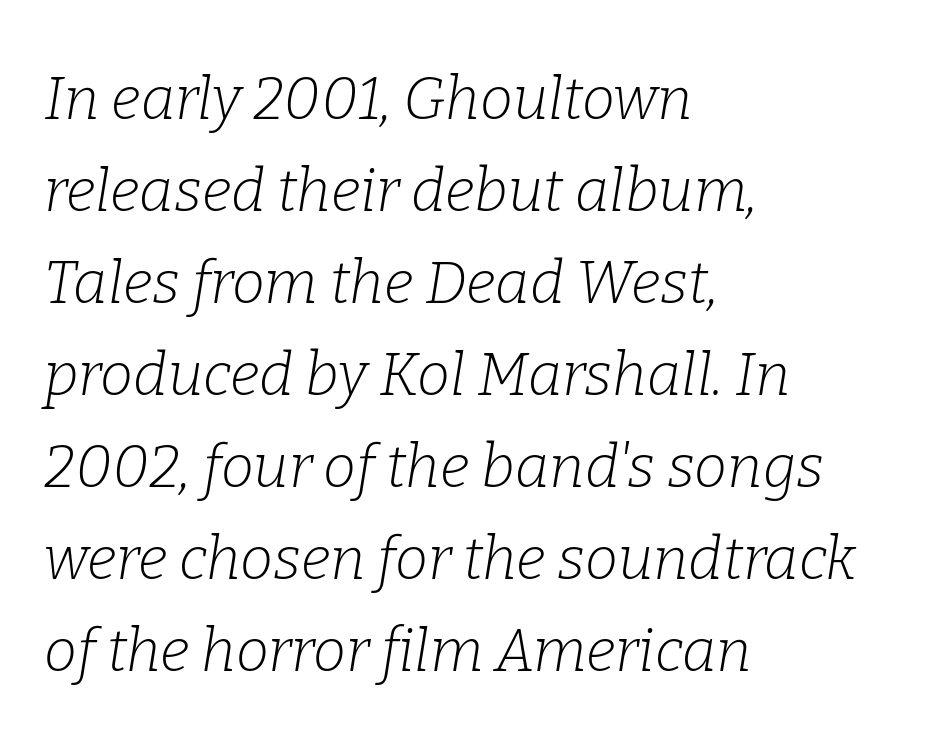
Reading down the column, the eye jumps a familiar distance to each next line. The foot of each line stays bare and open. The line texture is even and compact thanks to regular tracking. It's the slanting kind of type. The typeface chosen for these lines features serifs.
